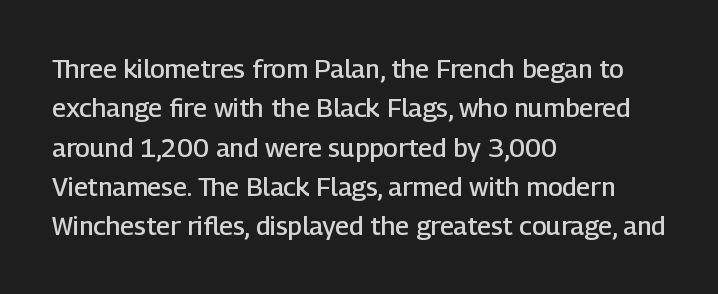
{"italic": "no", "bold": "semi", "underline": "no", "align": "left", "line_spacing": "normal", "line_spacing_ratio": 1.51, "letter_spacing": "normal", "letter_spacing_em": 0.0, "glyph_px": 26}
